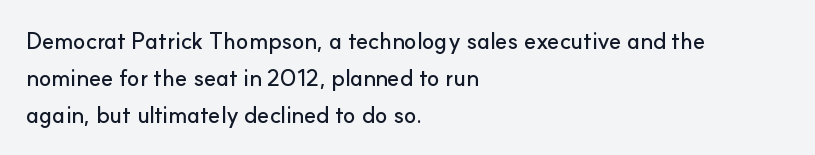
Every character sits straight up, as roman type does. Where is the straight margin? On the left. The rendering uses a moderate line-height, typical for paragraphs. Just letters on the line, the space beneath them empty. Compared with typical body copy, the letter spacing here is the same.
